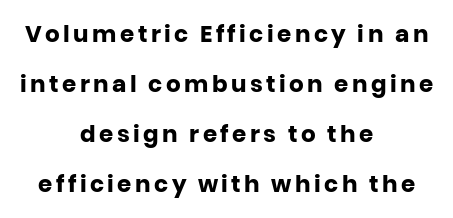
The image shows 23 px bold type, upright; set centered, loose line spacing (2.17x), not underlined.
